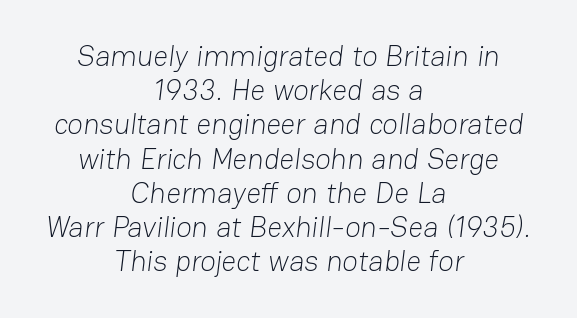
{"serif": "no", "bold": "no", "weight": "light", "width": "normal", "stroke_contrast": "low", "x_height": "medium", "monospaced": "no", "underline": "no", "align": "center", "line_spacing_ratio": 1.18, "letter_spacing": "normal", "letter_spacing_em": 0.0, "glyph_px": 29}
